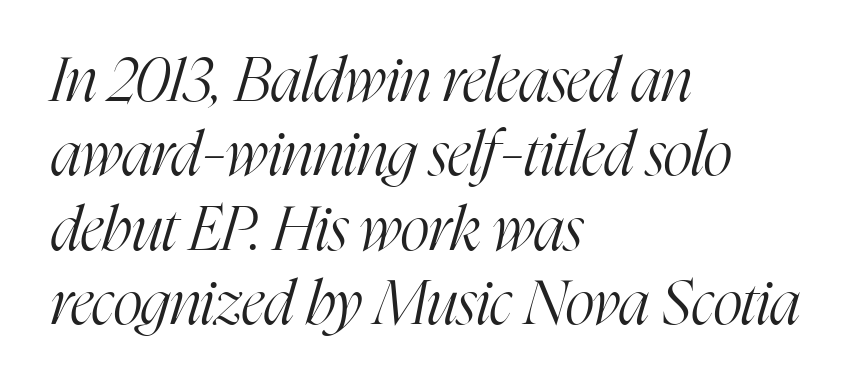
Q: Is the text bold? A: No.
Q: Is the text italic (slanted)? A: Yes, it leans right by about 16 degrees.
Q: Is the typeface a serif or a sans-serif typeface? A: Serif.
Q: Is the text underlined? A: No.
Q: How is the paragraph aligned? A: Left-aligned.
Q: Is the spacing between letters normal or unusually wide? A: Normal.
Q: Width (condensed, normal, or wide)? A: Condensed.
Q: Stroke contrast? A: High.
Q: x-height? A: Medium.
Q: Monospaced? A: No.
